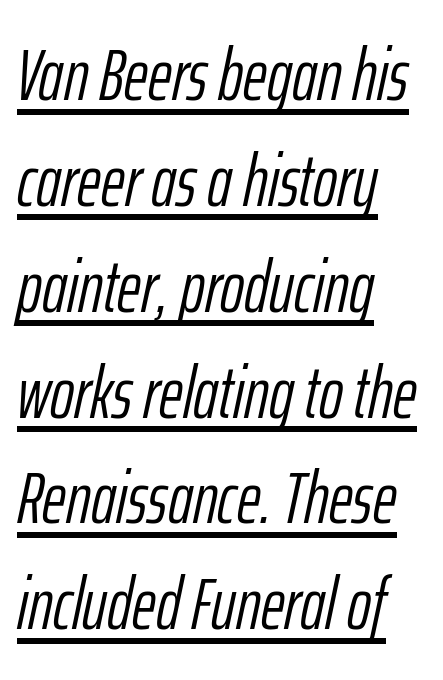
The image shows 73 px light, condensed type, italic (leaning right); set left-aligned, normal line spacing (1.45x), normal letter spacing, underlined; low stroke contrast and a medium x-height.
